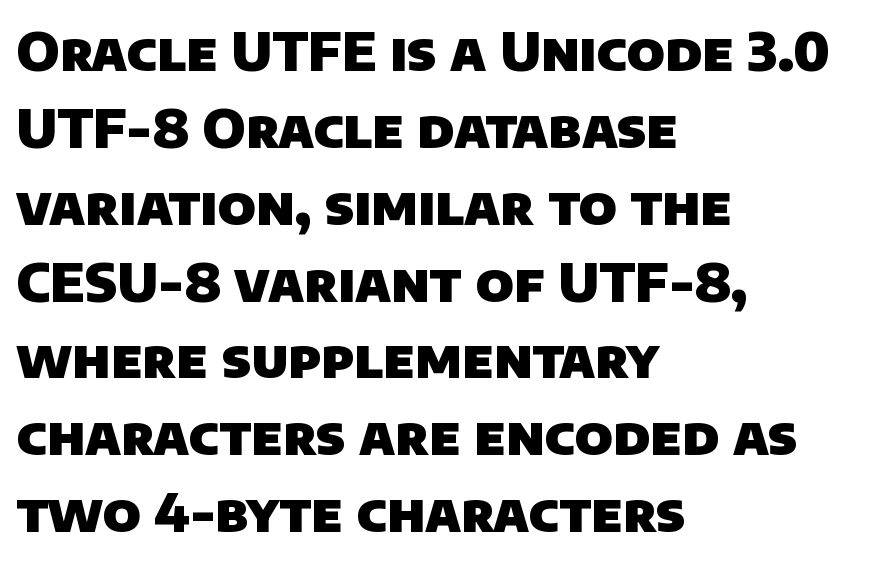
The image shows 53 px heavy sans-serif type; set left-aligned, normal line spacing (1.45x), normal letter spacing, not underlined; low stroke contrast and a large x-height.
